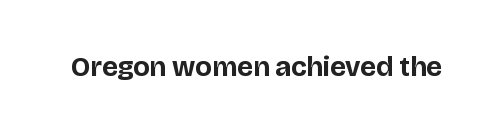
Here the glyphs are tracked normally, forming tight word shapes. The letters carry no serifs — their stems end cleanly without finishing strokes. Rendered with straight, roman letterforms. Think of a printed novel: that variable character pitch is what you see here. How heavy is the stroke? Heavy — this is a bold. Decoration check: the copy has no underline.
